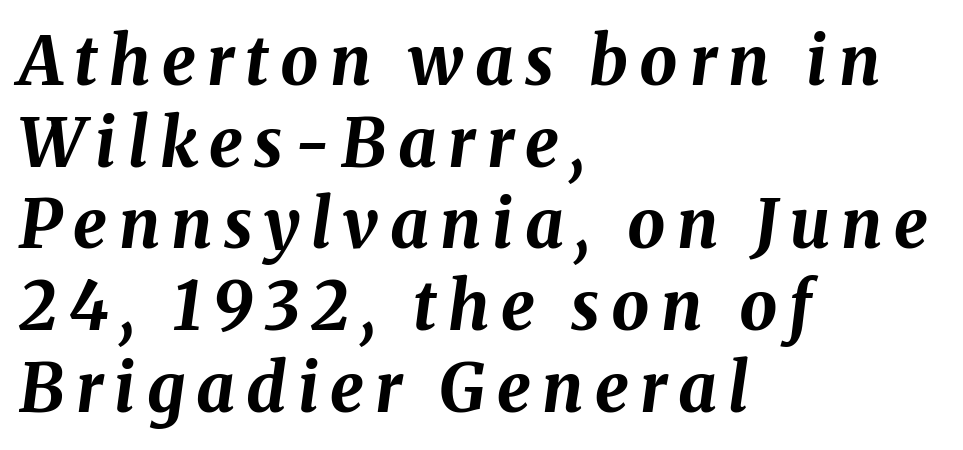
{"italic": "yes", "lean": "right", "slant_degrees": 8, "bold": "yes", "weight": "bold", "width": "normal", "stroke_contrast": "medium", "x_height": "medium", "monospaced": "no", "underline": "no", "align": "left", "line_spacing_ratio": 1.22, "glyph_px": 67}
